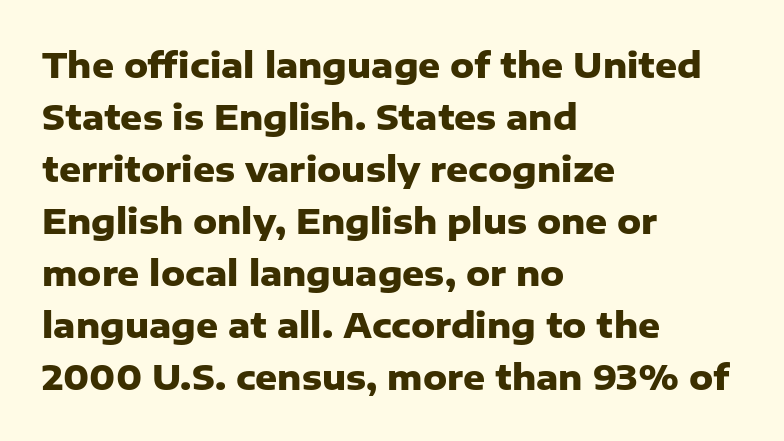
Q: Is the text bold? A: Yes.
Q: Is the text italic (slanted)? A: No, it is upright.
Q: Is the typeface a serif or a sans-serif typeface? A: Sans-serif.
Q: Is the text underlined? A: No.
Q: How is the paragraph aligned? A: Left-aligned.
Q: Is the spacing between letters normal or unusually wide? A: Normal.
Q: Is the spacing between lines tight, normal or loose? A: Normal.
Q: Width (condensed, normal, or wide)? A: Normal.
Q: Stroke contrast? A: Low.
Q: x-height? A: Medium.
Q: Monospaced? A: No.
